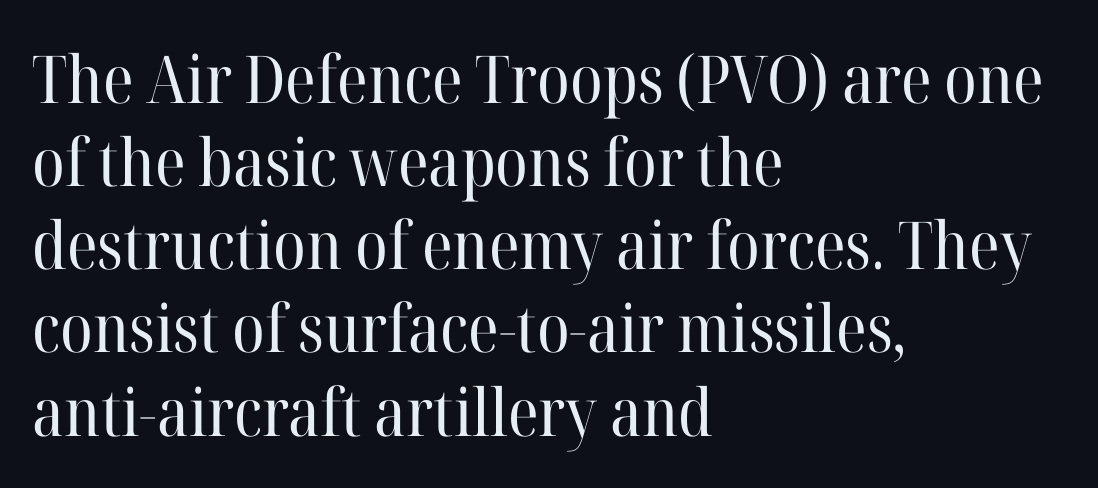
The image shows 66 px regular-weight serif type, upright; set left-aligned, normal line spacing (1.26x), normal letter spacing, not underlined; high stroke contrast and a medium x-height.
